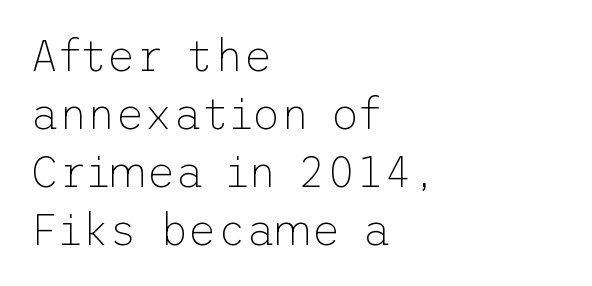
Q: Is the text bold? A: No.
Q: Is the text italic (slanted)? A: No, it is upright.
Q: Is the typeface a serif or a sans-serif typeface? A: Sans-serif.
Q: Is the text underlined? A: No.
Q: How is the paragraph aligned? A: Left-aligned.
Q: Is the spacing between letters normal or unusually wide? A: Normal.
Q: Is the spacing between lines tight, normal or loose? A: Normal.
Q: Width (condensed, normal, or wide)? A: Normal.
Q: Stroke contrast? A: Low.
Q: x-height? A: Medium.
